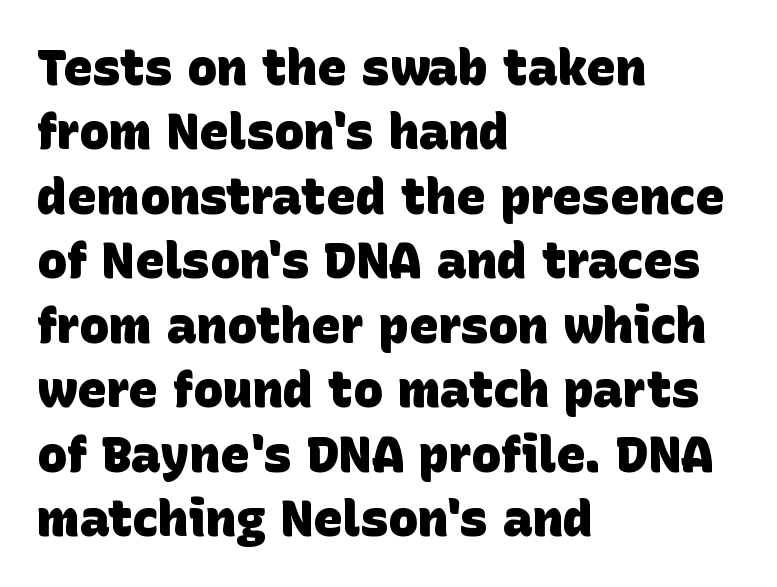
The image shows 50 px heavy sans-serif type; set left-aligned, normal line spacing (1.29x), normal letter spacing, not underlined; low stroke contrast and a large x-height.
